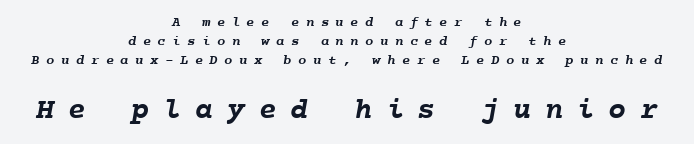
The image shows 30 px semibold type, monospaced; set centered, normal line spacing (1.35x), unusually wide letter spacing (+0.46 em), not underlined; the second (bottom) block is 2.14x larger; low stroke contrast and a medium x-height.
